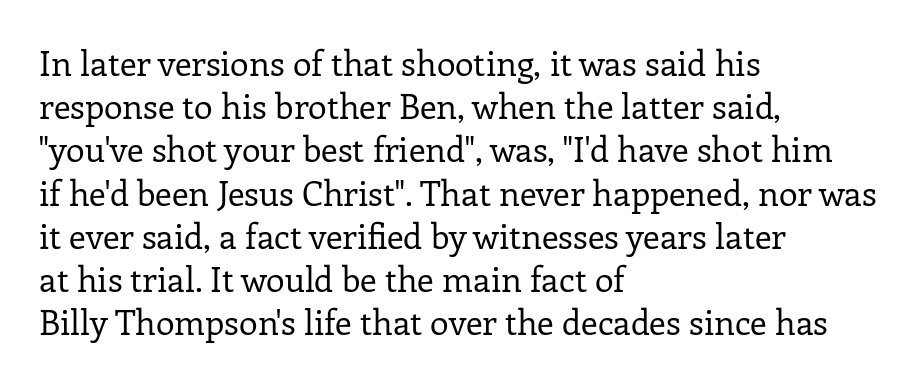
The image shows 34 px regular-weight serif type, upright; set left-aligned, normal line spacing (1.27x), normal letter spacing, not underlined; low stroke contrast and a medium x-height.
